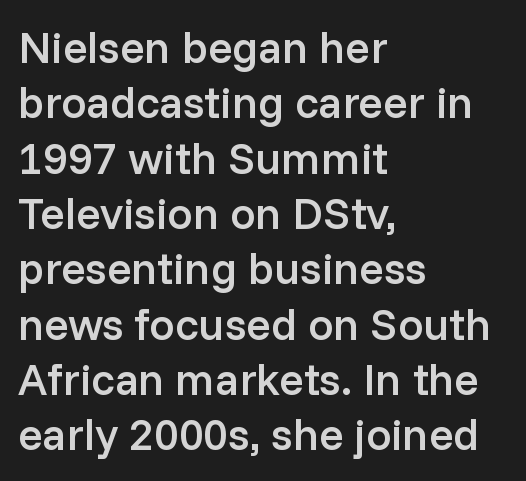
Q: Is the text bold? A: Semi-bold.
Q: Is the text italic (slanted)? A: No, it is upright.
Q: Is the typeface a serif or a sans-serif typeface? A: Sans-serif.
Q: Is the text underlined? A: No.
Q: How is the paragraph aligned? A: Left-aligned.
Q: Is the spacing between letters normal or unusually wide? A: Normal.
Q: Width (condensed, normal, or wide)? A: Normal.
Q: Stroke contrast? A: Low.
Q: x-height? A: Medium.
Q: Monospaced? A: No.
